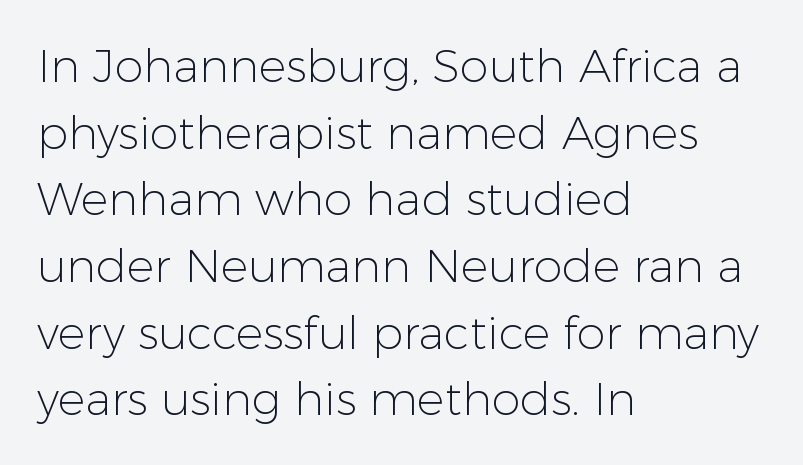
{"serif": "no", "italic": "no", "bold": "no", "weight": "light", "width": "normal", "stroke_contrast": "low", "x_height": "medium", "monospaced": "no", "underline": "no", "align": "left", "line_spacing": "normal", "line_spacing_ratio": 1.45, "letter_spacing": "normal", "letter_spacing_em": 0.0, "glyph_px": 46}
